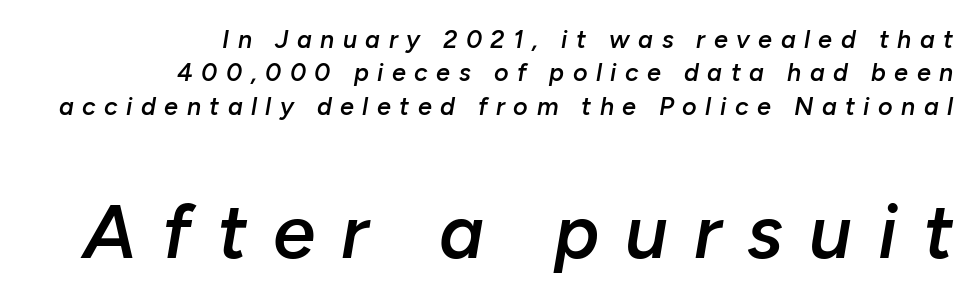
{"italic": "yes", "lean": "right", "slant_degrees": 10, "bold": "semi", "weight": "semibold", "width": "normal", "stroke_contrast": "low", "x_height": "medium", "monospaced": "no", "underline": "no", "align": "right", "line_spacing": "normal", "line_spacing_ratio": 1.34, "letter_spacing": "wide", "letter_spacing_em": 0.34, "larger_block": "second", "size_ratio": 3.04, "glyph_px": 76}
